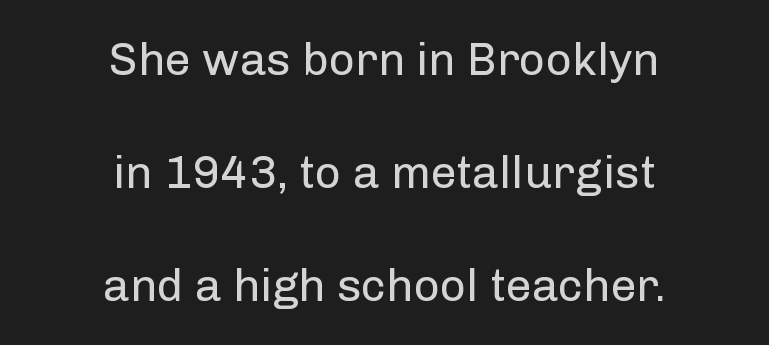
Q: Is the text bold? A: No.
Q: Is the text italic (slanted)? A: No, it is upright.
Q: Is the typeface a serif or a sans-serif typeface? A: Sans-serif.
Q: Is the text underlined? A: No.
Q: How is the paragraph aligned? A: Centered.
Q: Is the spacing between letters normal or unusually wide? A: Normal.
Q: Is the spacing between lines tight, normal or loose? A: Loose.
Q: Width (condensed, normal, or wide)? A: Normal.
Q: Stroke contrast? A: Low.
Q: x-height? A: Medium.
Q: Monospaced? A: No.
